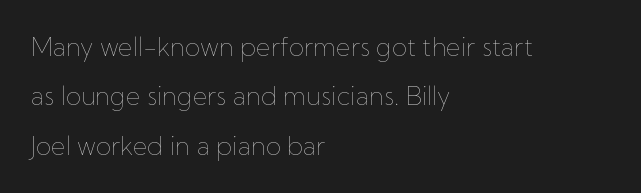
{"italic": "no", "bold": "no", "underline": "no", "align": "left", "line_spacing": "loose", "line_spacing_ratio": 1.98, "letter_spacing": "normal", "letter_spacing_em": 0.0, "glyph_px": 25}
